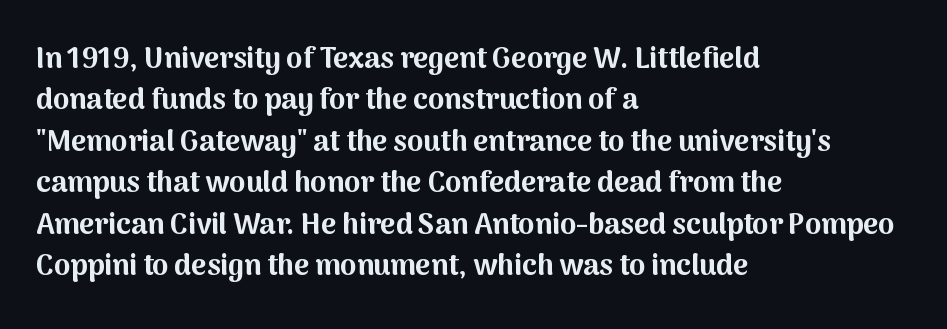
Q: Is the text bold? A: Yes.
Q: Is the text italic (slanted)? A: No, it is upright.
Q: Is the typeface a serif or a sans-serif typeface? A: Sans-serif.
Q: Is the text underlined? A: No.
Q: How is the paragraph aligned? A: Left-aligned.
Q: Is the spacing between letters normal or unusually wide? A: Normal.
Q: Is the spacing between lines tight, normal or loose? A: Normal.
Q: Width (condensed, normal, or wide)? A: Normal.
Q: Stroke contrast? A: Medium.
Q: x-height? A: Medium.
Q: Monospaced? A: No.
